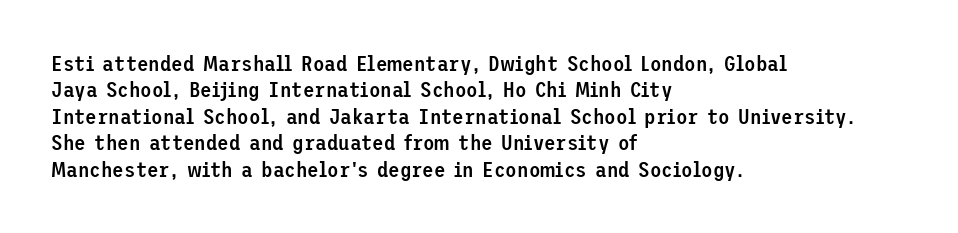
The image shows 21 px text type, upright; set left-aligned, normal line spacing (1.26x), normal letter spacing, not underlined.
